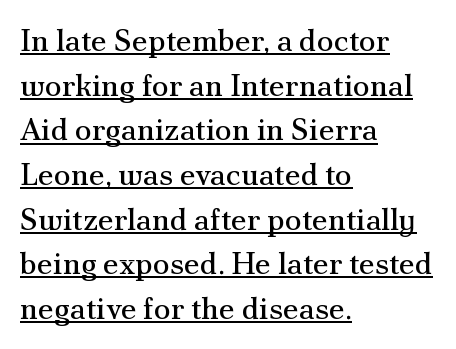
The image shows 31 px regular-weight serif type, upright; set left-aligned, normal line spacing (1.44x), normal letter spacing, underlined; medium stroke contrast and a small x-height.
